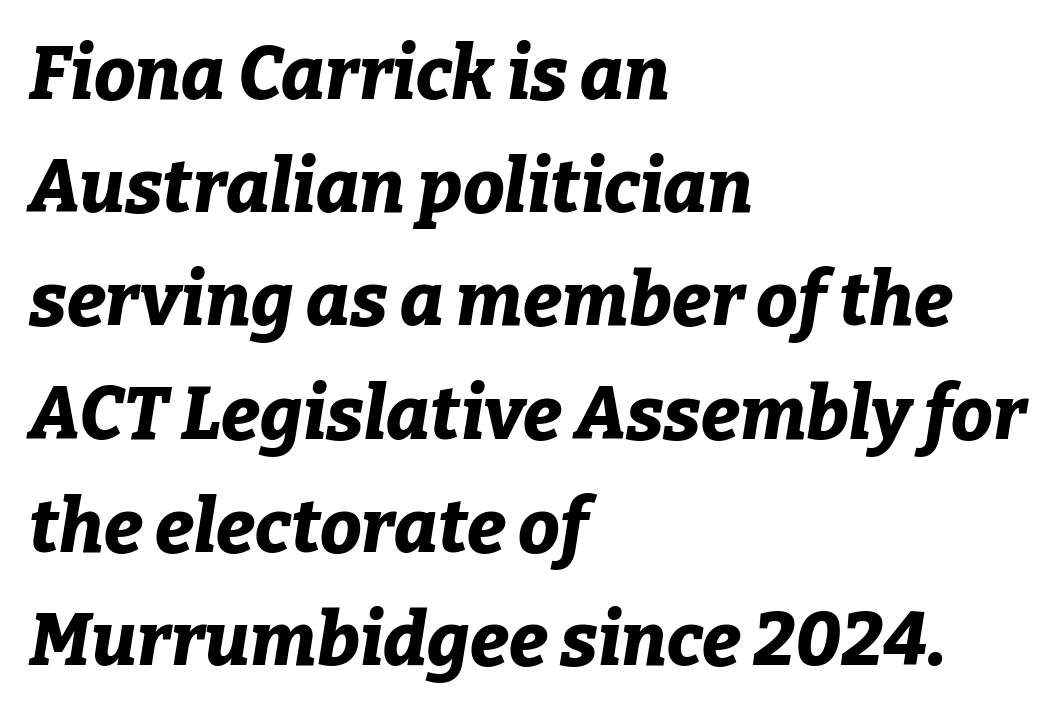
This sample has the flowing, uneven cadence of proportional lettering. Underline: absent. What weight is shown? A full bold with thick strokes. There's an unmistakable incline to the writing here. Standard letterfit; no display-style spreading of the glyphs.
